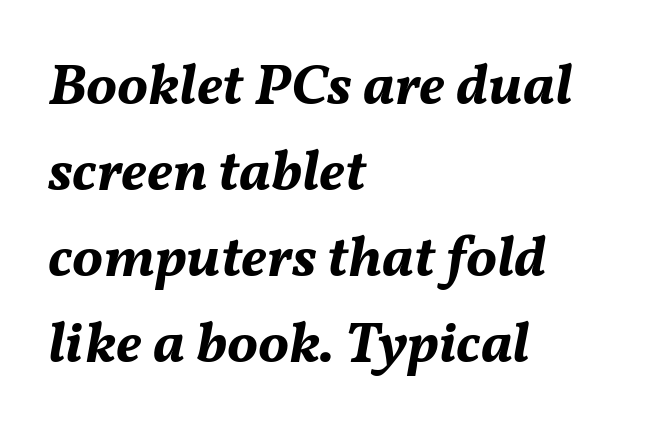
Q: Is the text bold? A: Yes.
Q: Is the text italic (slanted)? A: Yes, it leans right by about 11 degrees.
Q: Is the text underlined? A: No.
Q: How is the paragraph aligned? A: Left-aligned.
Q: Is the spacing between letters normal or unusually wide? A: Normal.
Q: Is the spacing between lines tight, normal or loose? A: Normal.
Q: Width (condensed, normal, or wide)? A: Normal.
Q: Stroke contrast? A: Medium.
Q: x-height? A: Medium.
Q: Monospaced? A: No.
